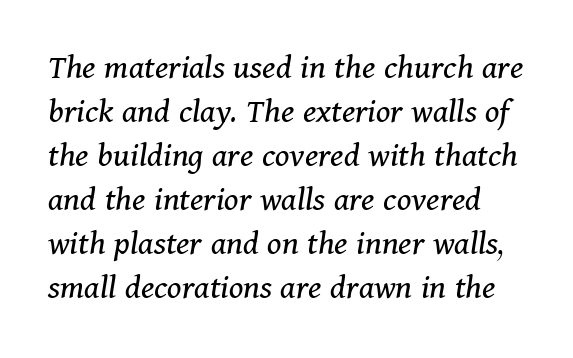
Q: Is the text bold? A: No.
Q: Is the text italic (slanted)? A: Yes, it leans right by about 11 degrees.
Q: Is the typeface a serif or a sans-serif typeface? A: Serif.
Q: Is the text underlined? A: No.
Q: Is the spacing between letters normal or unusually wide? A: Normal.
Q: Width (condensed, normal, or wide)? A: Normal.
Q: Stroke contrast? A: Medium.
Q: x-height? A: Medium.
Q: Monospaced? A: No.
